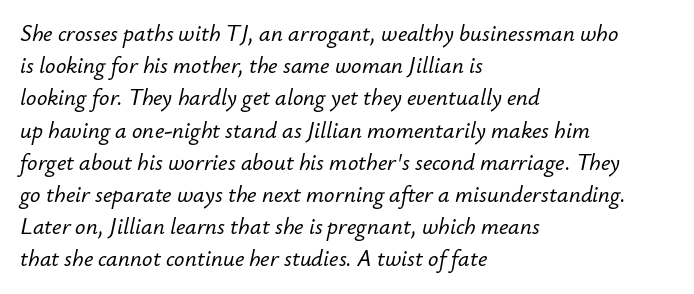
{"italic": "yes", "lean": "right", "slant_degrees": 12, "underline": "no", "align": "left", "line_spacing": "normal", "line_spacing_ratio": 1.4, "letter_spacing": "normal", "letter_spacing_em": 0.0, "glyph_px": 23}
